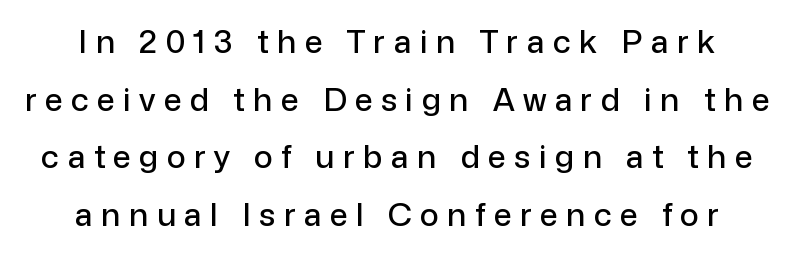
{"serif": "no", "italic": "no", "width": "normal", "stroke_contrast": "low", "x_height": "medium", "monospaced": "no", "underline": "no", "line_spacing_ratio": 1.8, "letter_spacing": "wide", "letter_spacing_em": 0.26, "glyph_px": 32}
